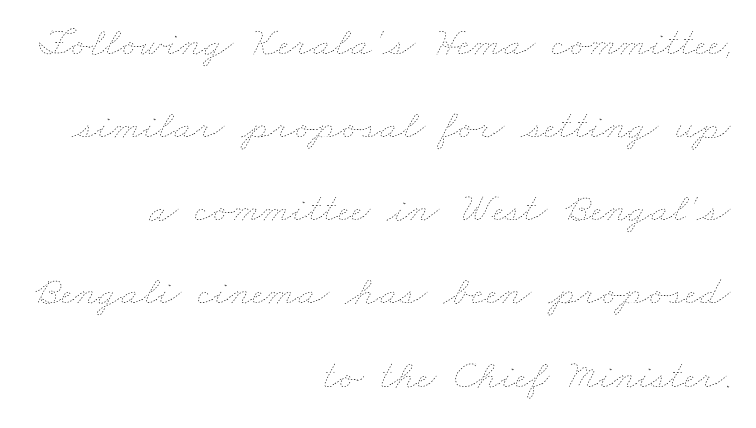
The leading is generous, giving the passage an open texture. Varying glyph widths throughout — classic text-font behaviour. The letters look calm and open, with moderate or lighter stems. Standard letterfit; no display-style spreading of the glyphs.
